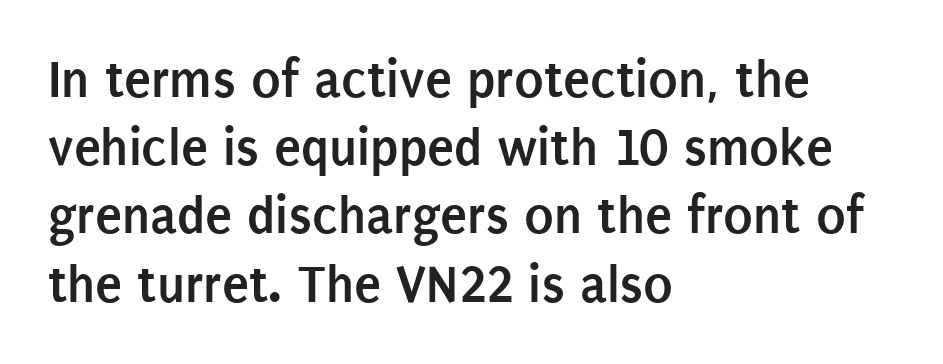
{"serif": "no", "italic": "no", "bold": "yes", "weight": "semibold", "width": "condensed", "stroke_contrast": "low", "x_height": "large", "monospaced": "no", "underline": "no", "align": "left", "line_spacing_ratio": 1.24, "letter_spacing": "normal", "letter_spacing_em": 0.0, "glyph_px": 55}
